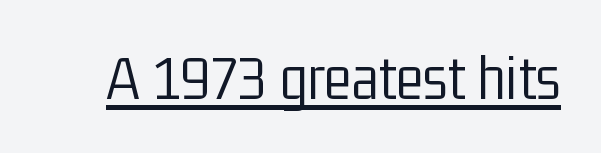
{"serif": "no", "italic": "no", "bold": "no", "weight": "light", "width": "condensed", "stroke_contrast": "low", "x_height": "medium", "monospaced": "no", "underline": "yes", "letter_spacing": "normal", "letter_spacing_em": 0.0, "glyph_px": 65}
